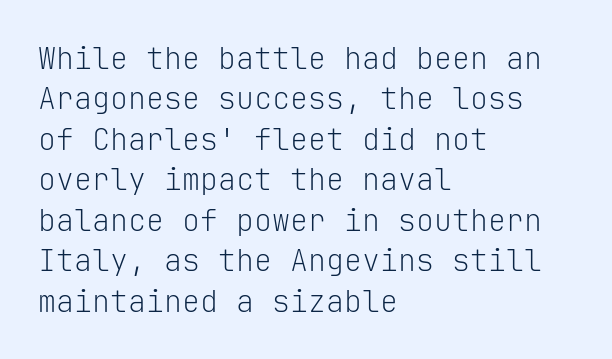
The image shows 30 px light sans-serif type, upright, monospaced; set left-aligned, normal line spacing (1.35x), normal letter spacing, not underlined; low stroke contrast and a medium x-height.
